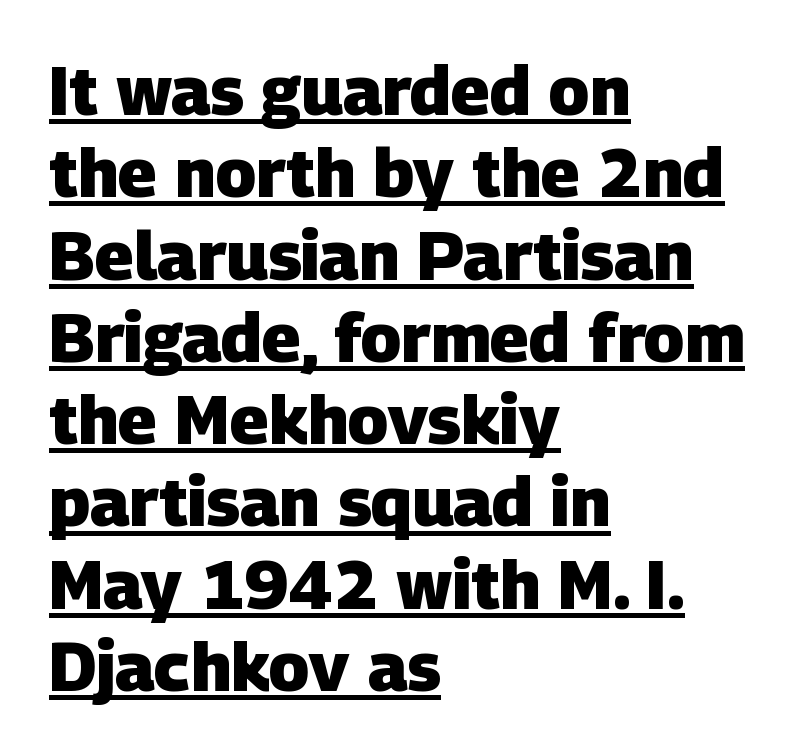
Q: Is the text bold? A: Yes.
Q: Is the typeface a serif or a sans-serif typeface? A: Sans-serif.
Q: Is the text underlined? A: Yes.
Q: How is the paragraph aligned? A: Left-aligned.
Q: Is the spacing between letters normal or unusually wide? A: Normal.
Q: Width (condensed, normal, or wide)? A: Normal.
Q: Stroke contrast? A: Low.
Q: x-height? A: Large.
Q: Monospaced? A: No.
